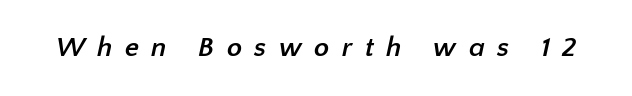
The image shows 28 px semibold sans-serif type; set unusually wide letter spacing (+0.44 em), not underlined; low stroke contrast and a medium x-height.
